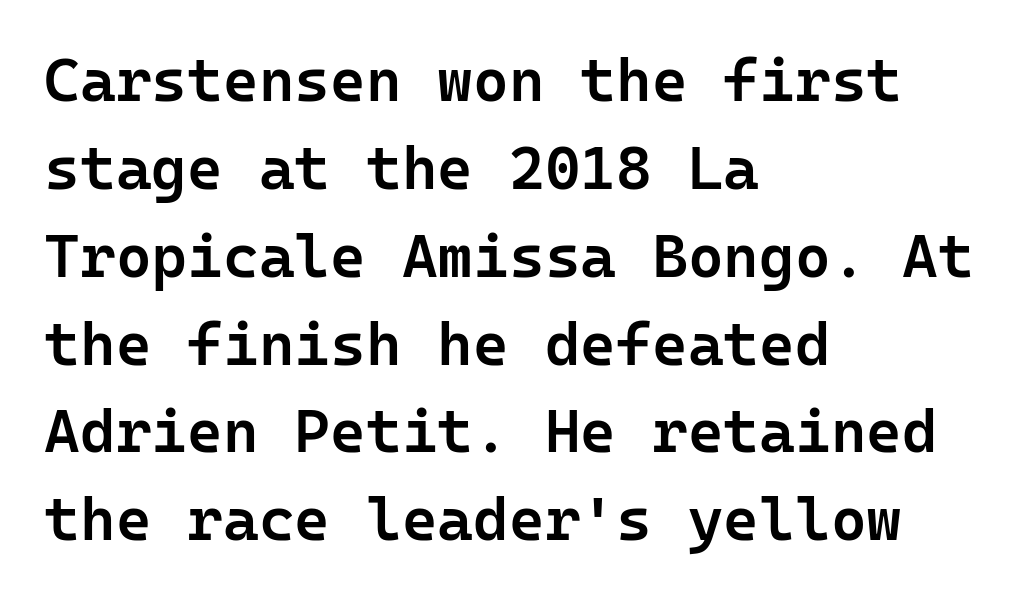
The image shows 61 px semibold sans-serif type, upright, monospaced; set left-aligned, normal line spacing (1.44x), normal letter spacing, not underlined; low stroke contrast and a medium x-height.
